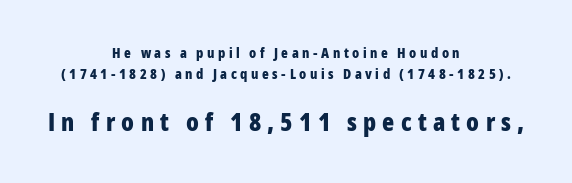
Q: Is the text bold? A: Yes.
Q: Is the text italic (slanted)? A: No, it is upright.
Q: Is the text underlined? A: No.
Q: How is the paragraph aligned? A: Centered.
Q: Is the spacing between letters normal or unusually wide? A: Unusually wide.
Q: Is the spacing between lines tight, normal or loose? A: Normal.
Q: Which block of text is set in a larger size, the first (top) or the second (bottom)? A: The second (bottom) one.
